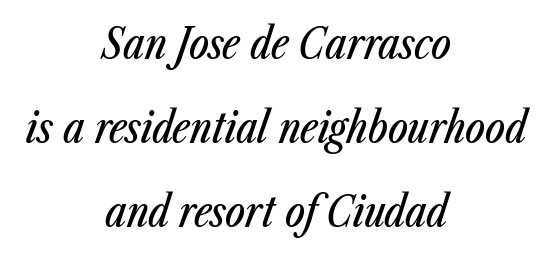
Descenders hang freely into open space. This sample has the flowing, uneven cadence of proportional lettering. Notice the wide empty band between every row — that's loose leading. Compared with ordinary roman type, these characters are visibly tilted. Caption: standard tracking, unaltered. The lines in this sample share a center point and differ in where they start and stop.
